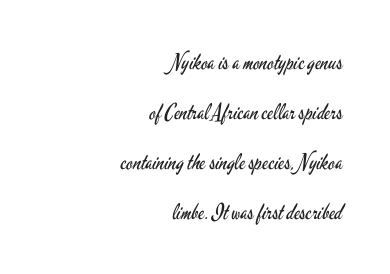
The weight tops out at a normal text grade. Alignment: flush right. Just letters on the line, the space beneath them empty. You could call the tracking neutral — neither tight nor loose.
